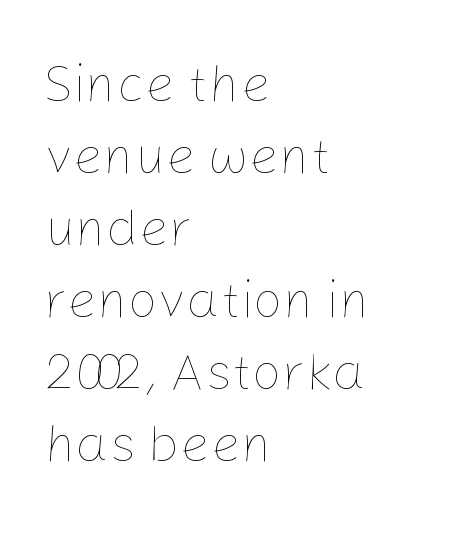
{"italic": "no", "bold": "no", "weight": "thin", "width": "normal", "stroke_contrast": "low", "x_height": "medium", "monospaced": "no", "underline": "no", "align": "left", "line_spacing": "normal", "line_spacing_ratio": 1.36, "letter_spacing": "normal", "letter_spacing_em": 0.0, "glyph_px": 53}
